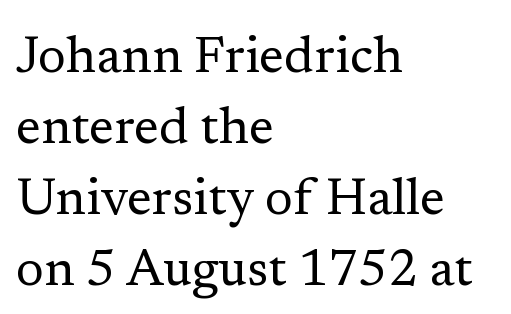
Horizontally, the lines are justified to the leading edge only. The passage shown is not bold in any degree. Descender tails drop into unmarked territory. Summary of vertical rhythm: regular, with standard interline spacing.
